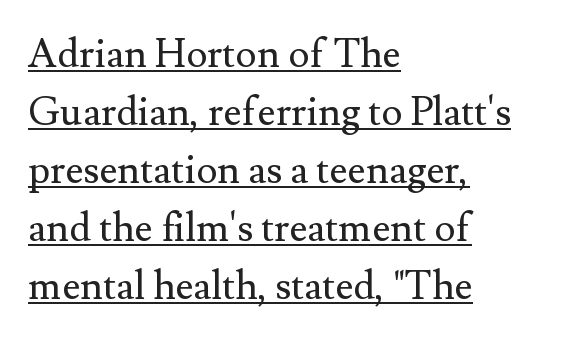
Q: Is the text bold? A: No.
Q: Is the text italic (slanted)? A: No, it is upright.
Q: Is the typeface a serif or a sans-serif typeface? A: Serif.
Q: Is the text underlined? A: Yes.
Q: How is the paragraph aligned? A: Left-aligned.
Q: Is the spacing between letters normal or unusually wide? A: Normal.
Q: Is the spacing between lines tight, normal or loose? A: Normal.
Q: Width (condensed, normal, or wide)? A: Normal.
Q: Stroke contrast? A: Medium.
Q: x-height? A: Small.
Q: Monospaced? A: No.
